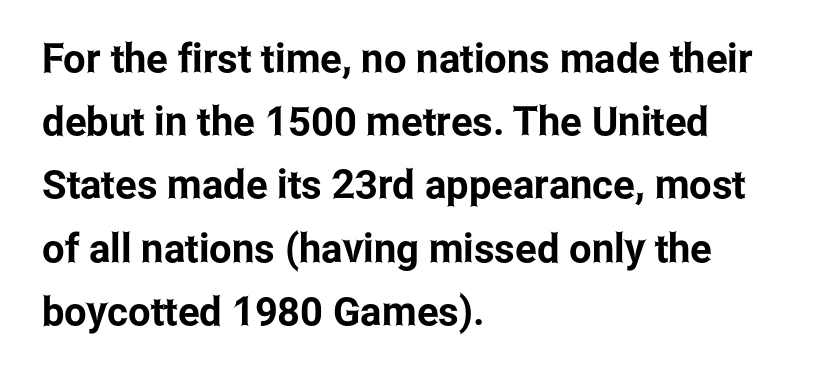
Observe the absence of serifs on each vertical stroke in this sample. Posture: vertical. Is this a fixed-width face? No — the glyphs have proportional, varying widths. Caption: multi-line text, flush left, ragged right. How are the letters spaced? Ordinarily, with no added tracking. Does the leading feel generous? No, just average.
